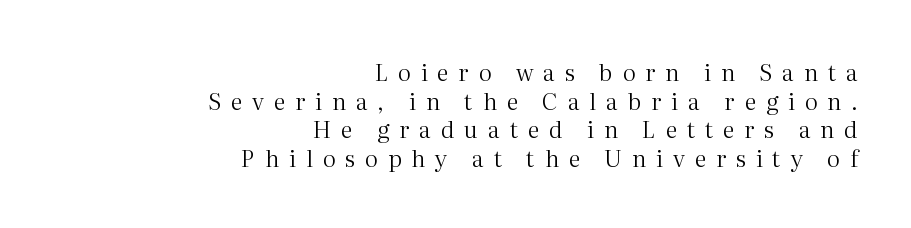
The image shows 23 px text type, upright; set right-aligned, line spacing 1.24x, unusually wide letter spacing (+0.43 em), not underlined.
